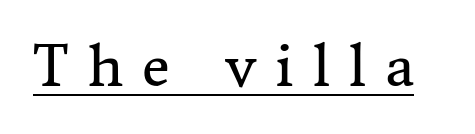
The image shows 54 px regular-weight serif type, upright; set unusually wide letter spacing (+0.35 em), underlined; medium stroke contrast and a medium x-height.
